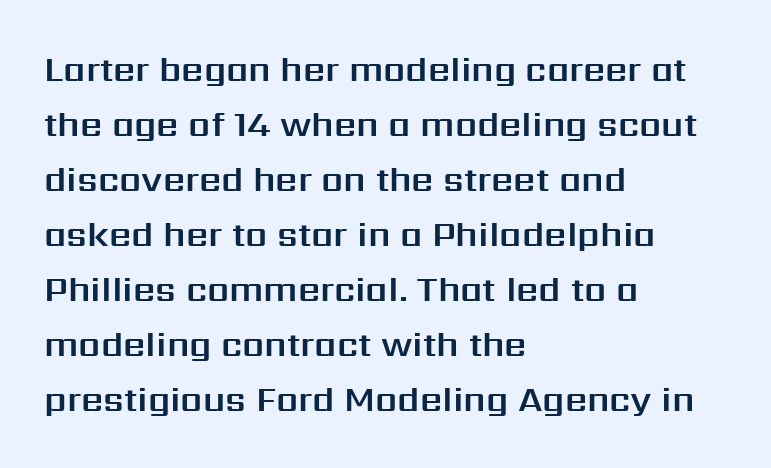
Stroke terminals: plain, sans-serif. The face used here is rendered with its standard letterfit. The passage shown stacks its lines at a standard gap. Is the block centered? No — it sits flush against the left margin. The font's upright variant was chosen for this text.
